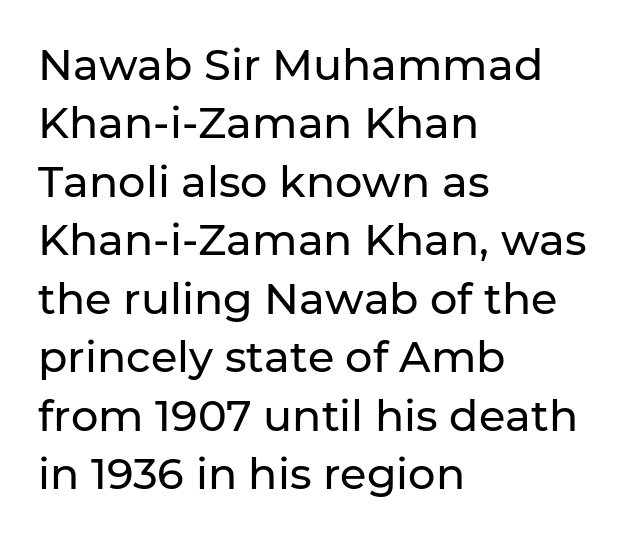
Q: Is the text italic (slanted)? A: No, it is upright.
Q: Is the typeface a serif or a sans-serif typeface? A: Sans-serif.
Q: Is the text underlined? A: No.
Q: How is the paragraph aligned? A: Left-aligned.
Q: Is the spacing between letters normal or unusually wide? A: Normal.
Q: Is the spacing between lines tight, normal or loose? A: Normal.
Q: Width (condensed, normal, or wide)? A: Normal.
Q: Stroke contrast? A: Low.
Q: x-height? A: Medium.
Q: Monospaced? A: No.
